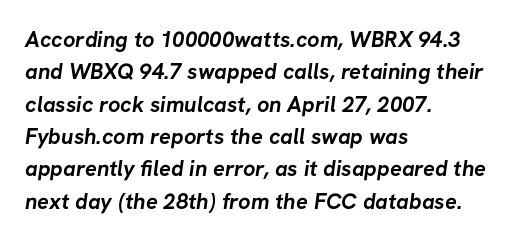
The image shows 22 px bold type; set left-aligned, normal line spacing (1.47x), normal letter spacing, not underlined.
